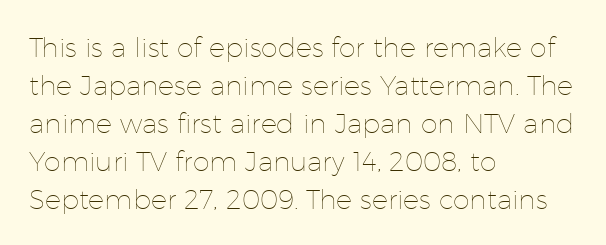
Q: Is the text bold? A: No.
Q: Is the text italic (slanted)? A: No, it is upright.
Q: Is the text underlined? A: No.
Q: How is the paragraph aligned? A: Left-aligned.
Q: Is the spacing between letters normal or unusually wide? A: Normal.
Q: Is the spacing between lines tight, normal or loose? A: Normal.
